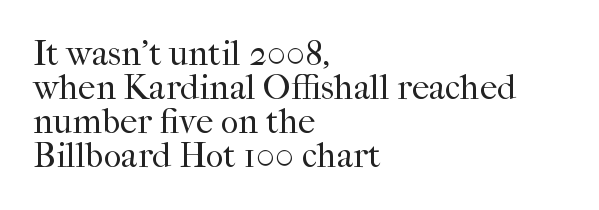
{"serif": "yes", "italic": "no", "bold": "no", "weight": "regular", "width": "normal", "stroke_contrast": "high", "x_height": "medium", "monospaced": "no", "underline": "no", "align": "left", "line_spacing": "tight", "line_spacing_ratio": 0.97, "letter_spacing": "normal", "letter_spacing_em": 0.0, "glyph_px": 35}
